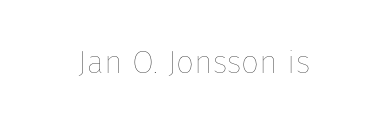
{"italic": "no", "bold": "no", "weight": "thin", "width": "normal", "stroke_contrast": "low", "x_height": "medium", "monospaced": "no", "underline": "no", "letter_spacing": "normal", "letter_spacing_em": 0.0, "glyph_px": 32}
